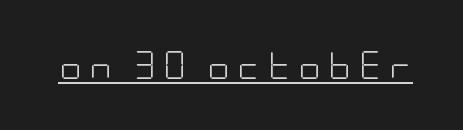
Stroke mass is kept to a normal reading level or below. Glyph-to-glyph distance is far greater than everyday printed text. Unlike a traditional serif, this face leaves its strokes unadorned. Italic? Not at all — the glyphs are vertical. The typesetter has applied underlining to the passage shown.
